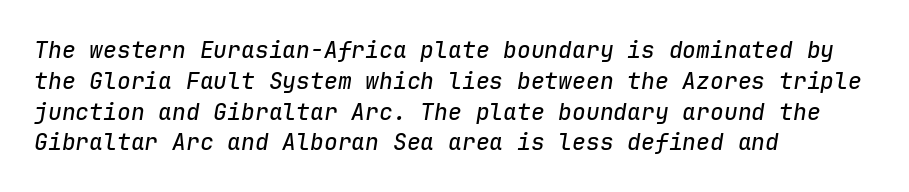
Leading matches the norm, producing a regular column. This sample is left-justified, so line endings fall wherever the words run out. Every character sits at an angle, as italics do. Nobody touched the tracking dial on this one.
